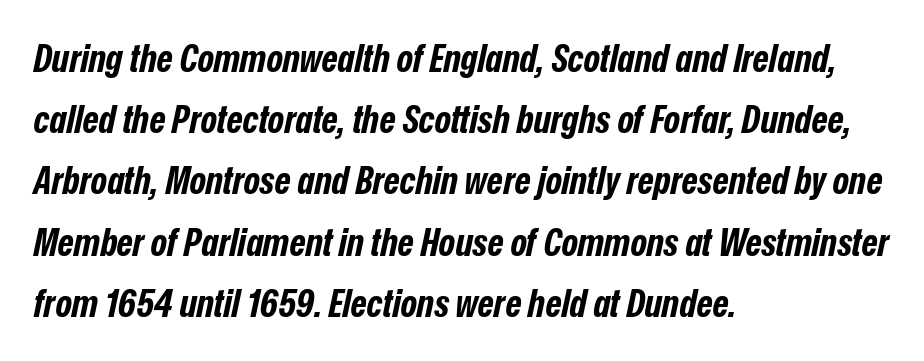
The passage shown leans; its letterforms are oblique. Teacher's note: observe the even left margin — that is flush-left alignment. The vertical gap from one line to the next is medium. Each letter keeps its own natural width here, so spacing adapts to shape.
